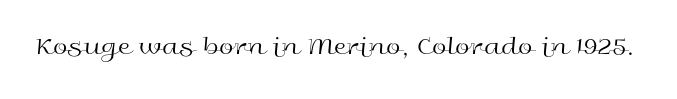
The image shows 26 px text type, upright; set normal letter spacing, not underlined.
